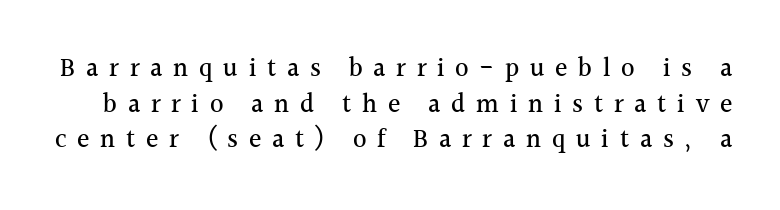
The designer left line spacing at the default. Unlike italic type, these characters show no tilt at all. The space directly below the letters is spotless. The horizontal fit of the characters is loose and conspicuously gappy.
